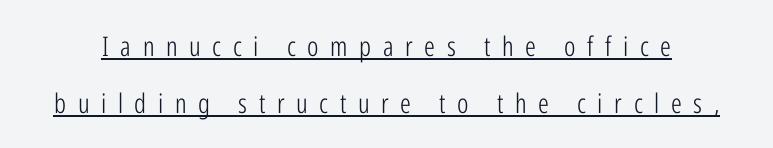
The rendering inserts visible extra space after every character. A great deal of white space separates one row of letters from the next. Style check: upright. Nothing heavy about these letters — not bold at all. Honestly, the underline is the first thing you notice here.
